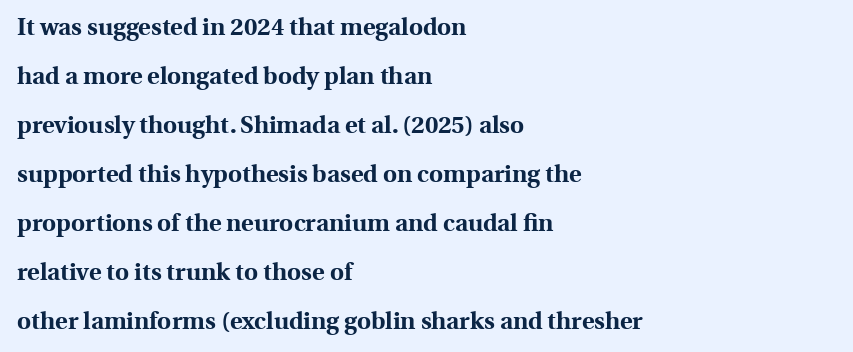
Characters follow at the spacing the type designer built in. Posture: straight, roman, zero tilt. If you measured baseline to baseline, you'd find a long distance. Line starts are locked; line ends wander. Pretty heavy lettering here — definitely bold.
